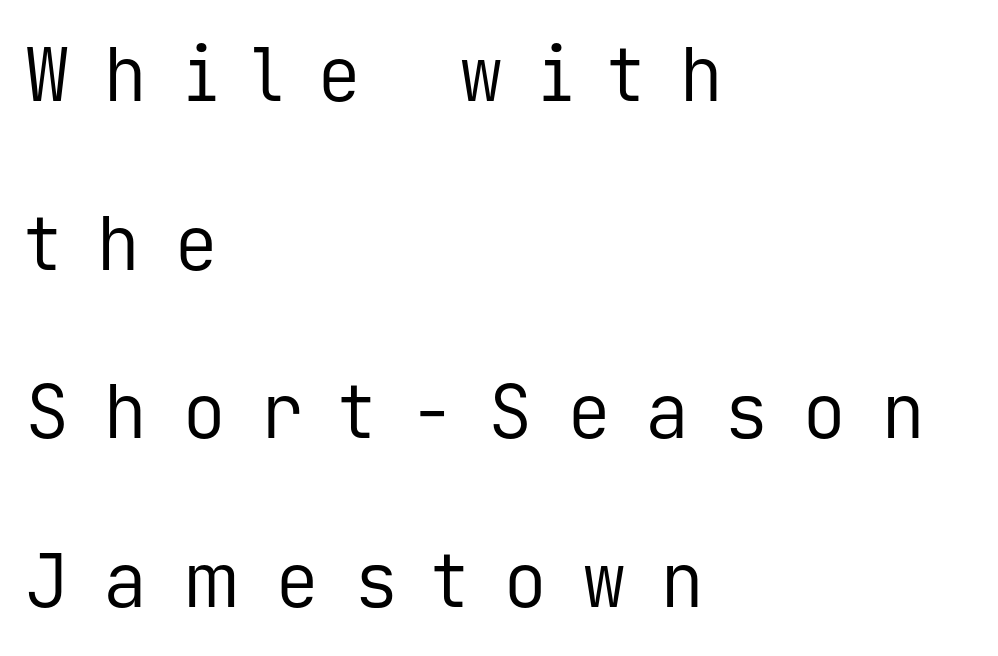
The image shows 74 px regular-weight sans-serif type, upright, monospaced; set left-aligned, loose line spacing (2.28x), unusually wide letter spacing (+0.46 em), not underlined; low stroke contrast and a medium x-height.
